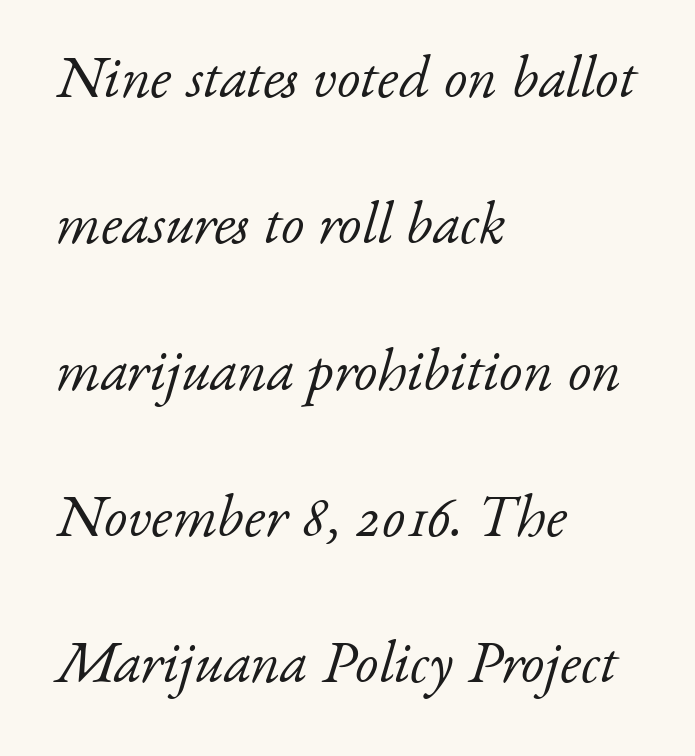
The image shows 59 px light serif type, italic (leaning right); set left-aligned, loose line spacing (2.48x), normal letter spacing, not underlined; low stroke contrast and a small x-height.
